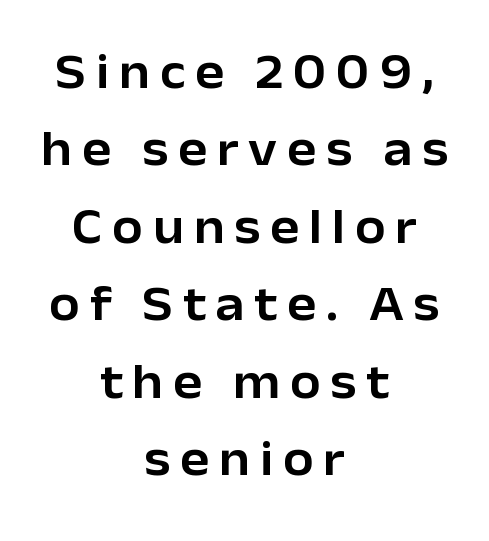
These lines are rendered in a variable-pitch font. Unlike italic type, these characters show no tilt at all. Look at the tracking — it's clearly loosened, letters drifting apart. The lines in this sample share a center point and differ in where they start and stop. The rows are spaced the way most documents space them.
